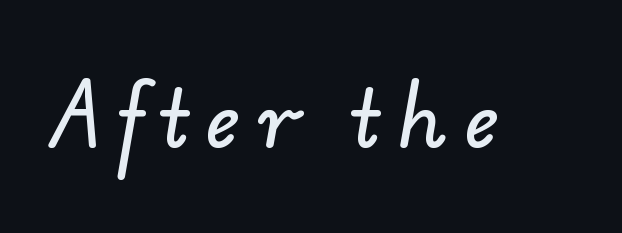
Q: Is the typeface a serif or a sans-serif typeface? A: Sans-serif.
Q: Is the text underlined? A: No.
Q: Is the spacing between letters normal or unusually wide? A: Unusually wide.
Q: Width (condensed, normal, or wide)? A: Normal.
Q: Stroke contrast? A: Low.
Q: x-height? A: Small.
Q: Monospaced? A: No.
